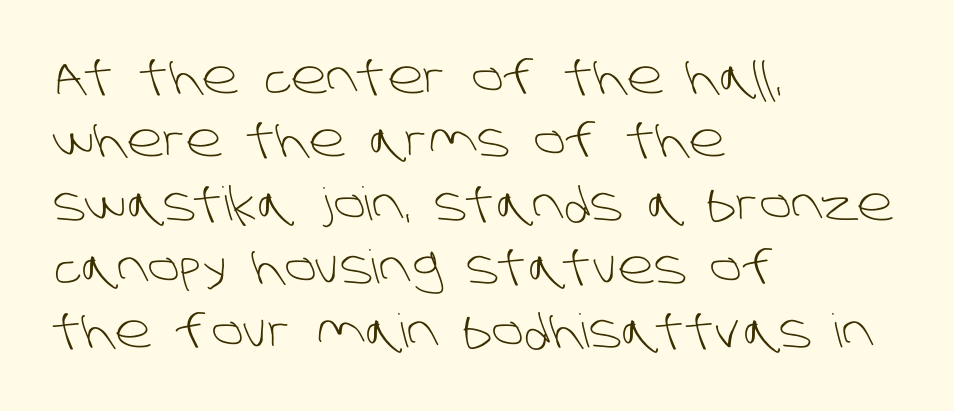
Q: Is the text bold? A: No.
Q: Is the typeface a serif or a sans-serif typeface? A: Sans-serif.
Q: Is the text underlined? A: No.
Q: How is the paragraph aligned? A: Left-aligned.
Q: Is the spacing between letters normal or unusually wide? A: Normal.
Q: Is the spacing between lines tight, normal or loose? A: Normal.
Q: Width (condensed, normal, or wide)? A: Normal.
Q: Stroke contrast? A: Low.
Q: x-height? A: Large.
Q: Monospaced? A: No.
